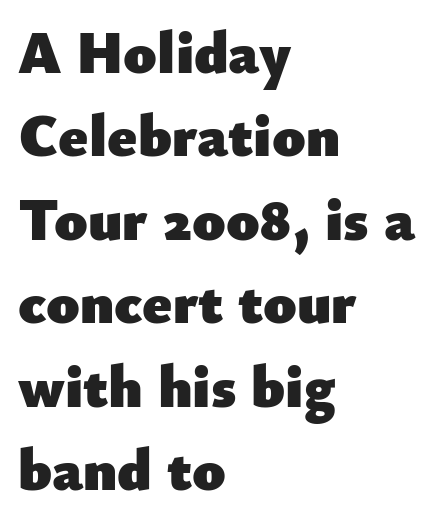
The face used here is rendered with its standard letterfit. Anything drawn beneath the words? Only blank space. Heft: maximum for text — a bold. Is there much room between lines? A standard amount, neither cramped nor airy. The lines in this sample share a left origin and differ only in where they stop.
